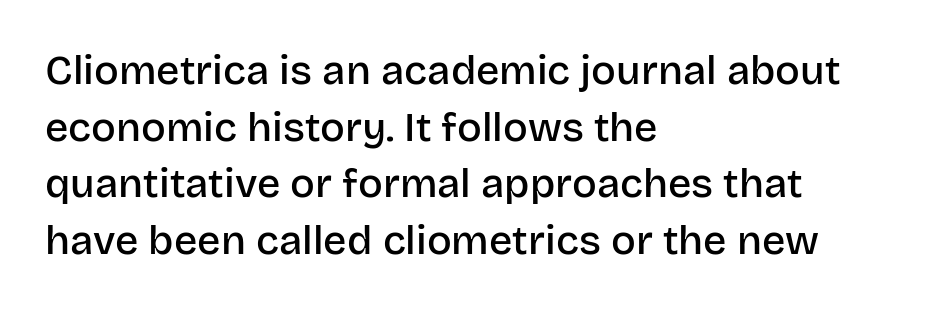
Q: Is the text bold? A: Semi-bold.
Q: Is the text italic (slanted)? A: No, it is upright.
Q: Is the typeface a serif or a sans-serif typeface? A: Sans-serif.
Q: Is the text underlined? A: No.
Q: How is the paragraph aligned? A: Left-aligned.
Q: Is the spacing between letters normal or unusually wide? A: Normal.
Q: Is the spacing between lines tight, normal or loose? A: Normal.
Q: Width (condensed, normal, or wide)? A: Normal.
Q: Stroke contrast? A: Low.
Q: x-height? A: Large.
Q: Monospaced? A: No.
